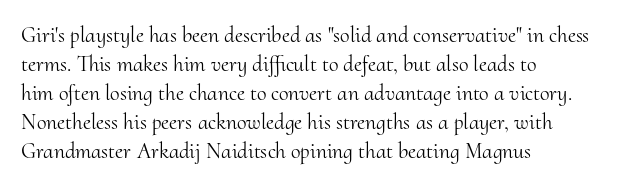
{"italic": "no", "bold": "no", "underline": "no", "align": "left", "line_spacing": "normal", "line_spacing_ratio": 1.32, "letter_spacing": "normal", "letter_spacing_em": 0.0, "glyph_px": 22}
